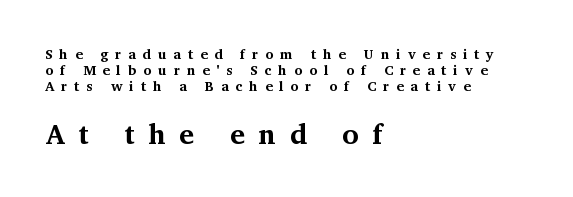
{"serif": "yes", "italic": "no", "bold": "yes", "weight": "bold", "width": "normal", "stroke_contrast": "medium", "x_height": "medium", "monospaced": "no", "underline": "no", "align": "left", "line_spacing": "tight", "line_spacing_ratio": 1.15, "letter_spacing": "wide", "letter_spacing_em": 0.49, "larger_block": "second", "size_ratio": 2.0, "glyph_px": 28}
